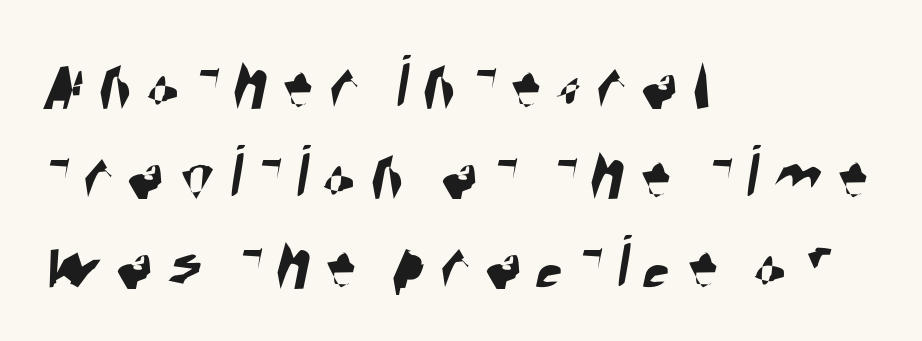
{"serif": "no", "width": "condensed", "stroke_contrast": "high", "x_height": "large", "monospaced": "no", "underline": "no", "align": "left", "line_spacing_ratio": 1.17, "glyph_px": 77}
